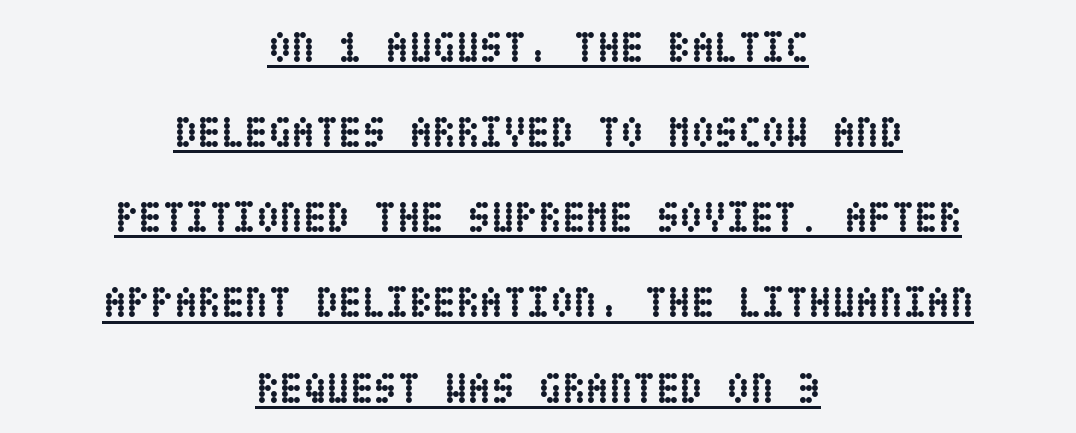
Decoration check: the copy is underlined. Compared with typical paragraphs, the rows here are farther apart. The passage shown has conventional tracking throughout. The setting favours the middle, as headings and verse often do. A roman cut, with each character standing at attention.
